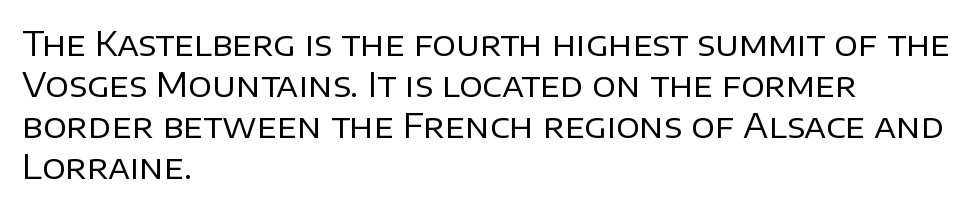
{"serif": "no", "italic": "no", "bold": "no", "weight": "regular", "width": "normal", "stroke_contrast": "low", "x_height": "large", "monospaced": "no", "underline": "no", "align": "left", "line_spacing_ratio": 1.24, "letter_spacing": "normal", "letter_spacing_em": 0.0, "glyph_px": 33}
